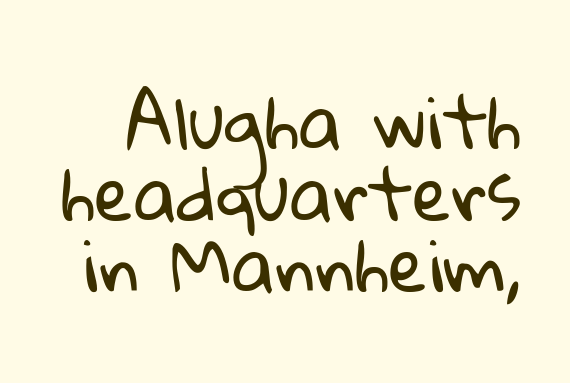
{"serif": "no", "bold": "no", "weight": "regular", "width": "normal", "stroke_contrast": "low", "x_height": "medium", "monospaced": "no", "underline": "no", "line_spacing": "tight", "line_spacing_ratio": 1.01, "letter_spacing": "normal", "letter_spacing_em": 0.0, "glyph_px": 71}
